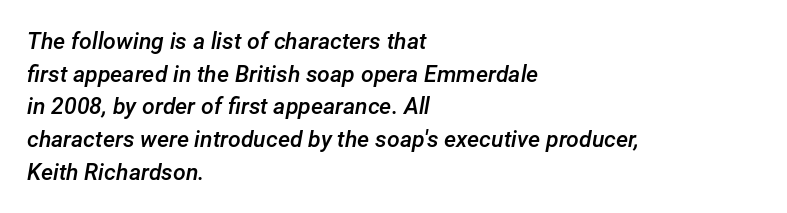
Q: Is the text bold? A: Semi-bold.
Q: Is the text italic (slanted)? A: Yes, it leans right by about 12 degrees.
Q: Is the text underlined? A: No.
Q: How is the paragraph aligned? A: Left-aligned.
Q: Is the spacing between letters normal or unusually wide? A: Normal.
Q: Is the spacing between lines tight, normal or loose? A: Normal.
